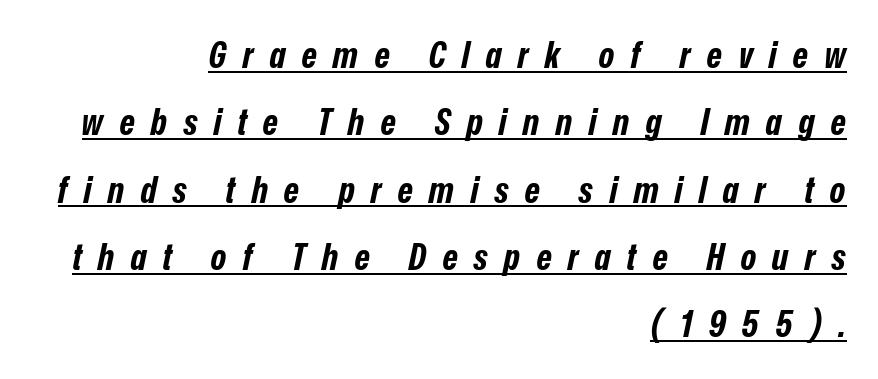
Q: Is the text bold? A: Yes.
Q: Is the text italic (slanted)? A: Yes, it leans right by about 12 degrees.
Q: Is the text underlined? A: Yes.
Q: How is the paragraph aligned? A: Right-aligned.
Q: Is the spacing between letters normal or unusually wide? A: Unusually wide.
Q: Width (condensed, normal, or wide)? A: Condensed.
Q: Stroke contrast? A: Low.
Q: x-height? A: Medium.
Q: Monospaced? A: No.
